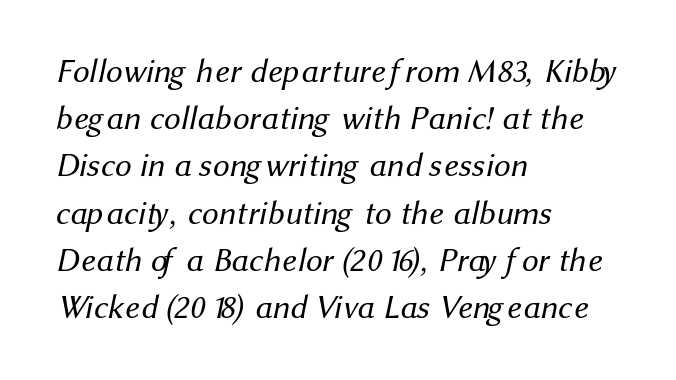
The image shows 33 px regular-weight sans-serif type; set left-aligned, normal line spacing (1.43x), normal letter spacing, not underlined; medium stroke contrast and a medium x-height.
